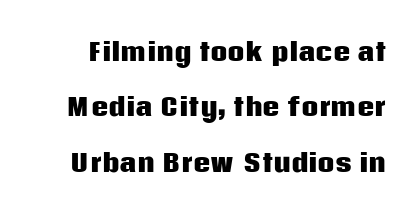
{"italic": "no", "bold": "yes", "underline": "no", "line_spacing": "loose", "line_spacing_ratio": 2.31, "letter_spacing": "normal", "letter_spacing_em": 0.0, "glyph_px": 24}
